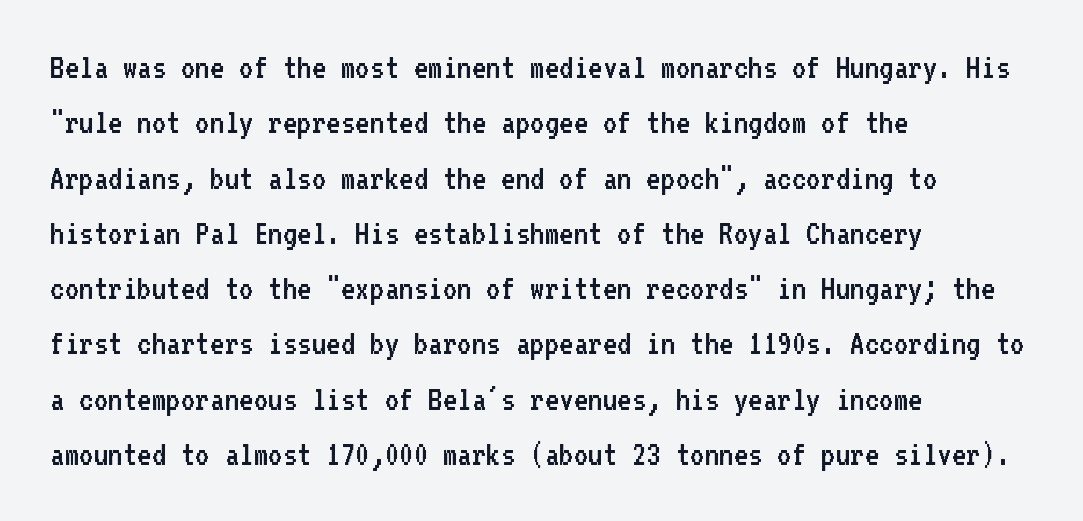
{"serif": "no", "italic": "no", "bold": "no", "weight": "regular", "width": "normal", "stroke_contrast": "low", "x_height": "medium", "monospaced": "yes", "underline": "no", "align": "left", "line_spacing": "normal", "line_spacing_ratio": 1.58, "letter_spacing": "normal", "letter_spacing_em": 0.0, "glyph_px": 35}
